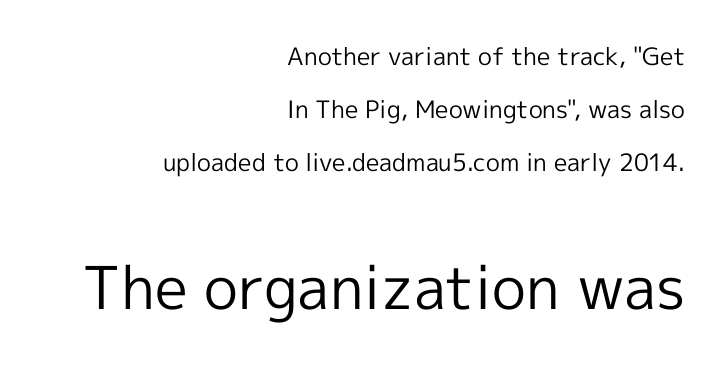
To sum up the face: it is a sans, with no serifs. Tracking here is standard; glyphs follow each other at the usual distance. Unbolded letterforms with no extra heft. Top chunk: small. Bottom chunk: large.
